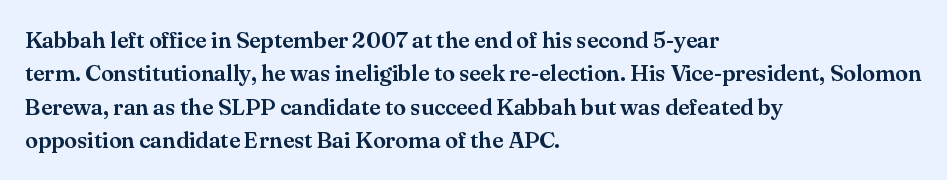
Q: Is the text italic (slanted)? A: No, it is upright.
Q: Is the text underlined? A: No.
Q: How is the paragraph aligned? A: Left-aligned.
Q: Is the spacing between letters normal or unusually wide? A: Normal.
Q: Is the spacing between lines tight, normal or loose? A: Normal.
